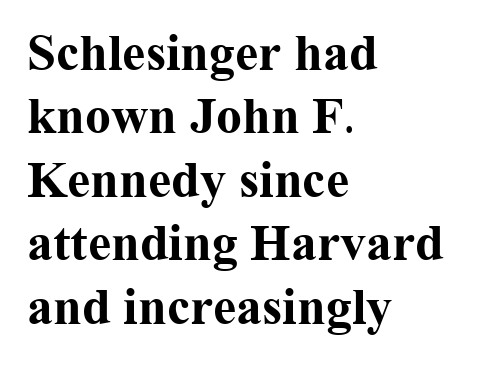
Summary of weight: heavy, a full bold. Here the designer chose a conventional face with non-uniform glyph widths. This rendering features lettering with no underline. Words appear dense and cohesive because spacing is normal. The setting favours the left margin, as ordinary paragraphs usually do.
